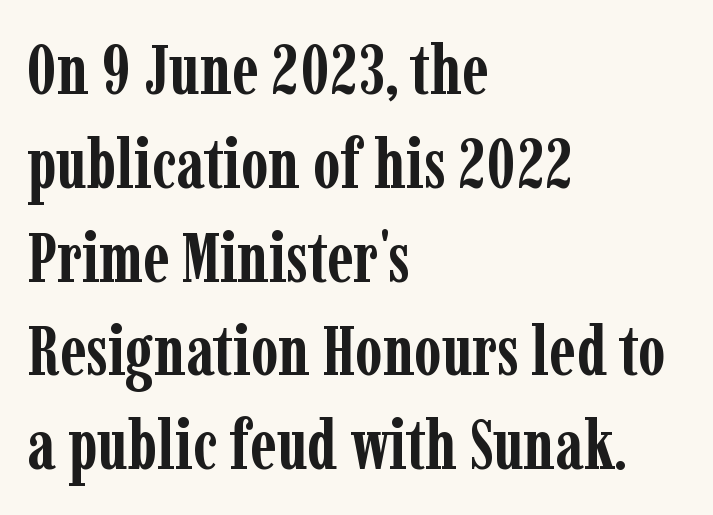
Q: Is the text bold? A: Yes.
Q: Is the text italic (slanted)? A: No, it is upright.
Q: Is the typeface a serif or a sans-serif typeface? A: Serif.
Q: Is the text underlined? A: No.
Q: How is the paragraph aligned? A: Left-aligned.
Q: Is the spacing between letters normal or unusually wide? A: Normal.
Q: Is the spacing between lines tight, normal or loose? A: Normal.
Q: Width (condensed, normal, or wide)? A: Condensed.
Q: Stroke contrast? A: Low.
Q: x-height? A: Medium.
Q: Monospaced? A: No.
